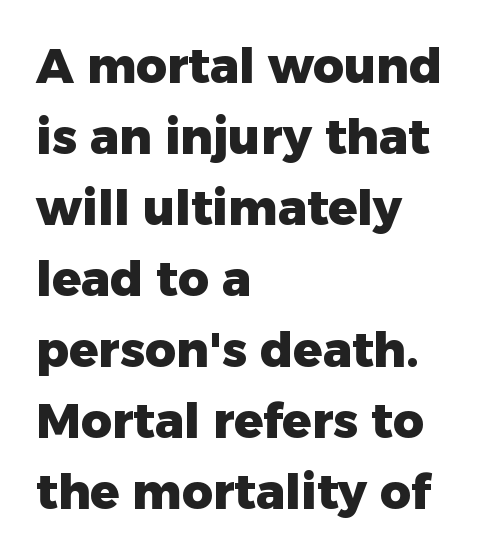
{"serif": "no", "italic": "no", "bold": "yes", "weight": "heavy", "width": "normal", "stroke_contrast": "low", "x_height": "medium", "monospaced": "no", "underline": "no", "align": "left", "line_spacing": "normal", "line_spacing_ratio": 1.48, "letter_spacing": "normal", "letter_spacing_em": 0.0, "glyph_px": 48}
